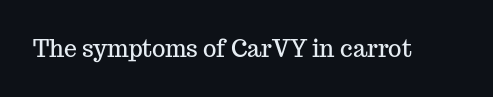
Q: Is the text italic (slanted)? A: No, it is upright.
Q: Is the text underlined? A: No.
Q: Is the spacing between letters normal or unusually wide? A: Normal.
